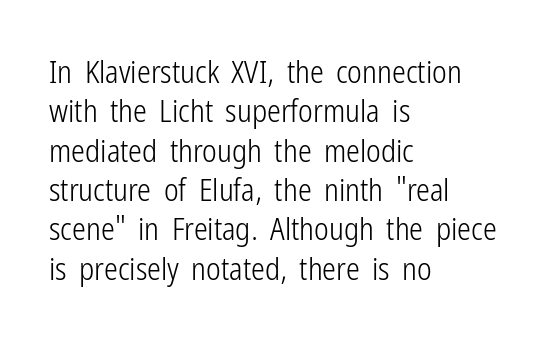
The image shows 31 px light, condensed sans-serif type, upright; set left-aligned, normal line spacing (1.27x), normal letter spacing, not underlined; low stroke contrast and a medium x-height.
